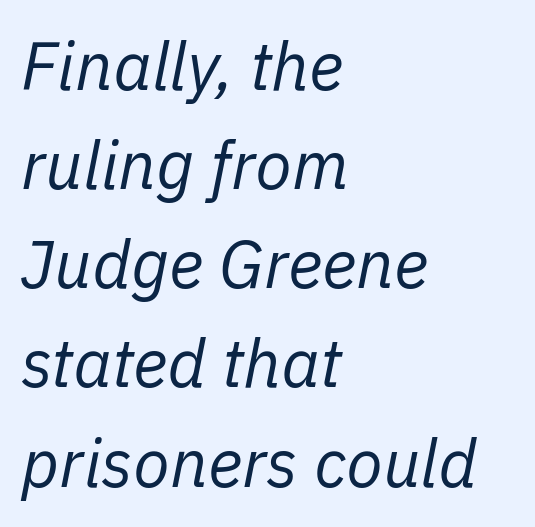
Short note: letters normally spaced. Plain, unruled lines of type. A classic flush-left, rag-right setting is used for this passage. You could not count columns in this text — the font is proportionally spaced.
